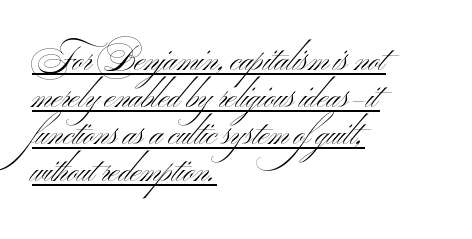
Q: Is the text bold? A: No.
Q: Is the text italic (slanted)? A: Yes.
Q: Is the typeface a serif or a sans-serif typeface? A: Sans-serif.
Q: Is the text underlined? A: Yes.
Q: How is the paragraph aligned? A: Left-aligned.
Q: Is the spacing between letters normal or unusually wide? A: Normal.
Q: Is the spacing between lines tight, normal or loose? A: Tight.
Q: Width (condensed, normal, or wide)? A: Wide.
Q: Stroke contrast? A: Medium.
Q: x-height? A: Small.
Q: Monospaced? A: No.
